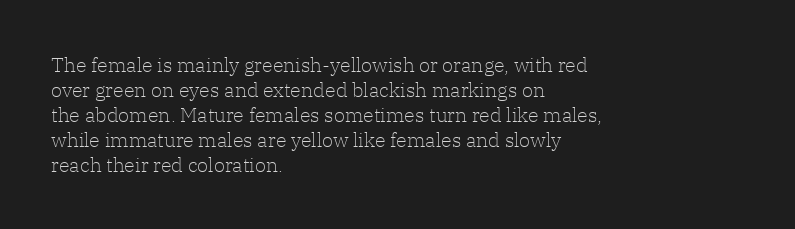
The image shows 20 px text type, upright; set left-aligned, normal line spacing (1.25x), normal letter spacing, not underlined.
